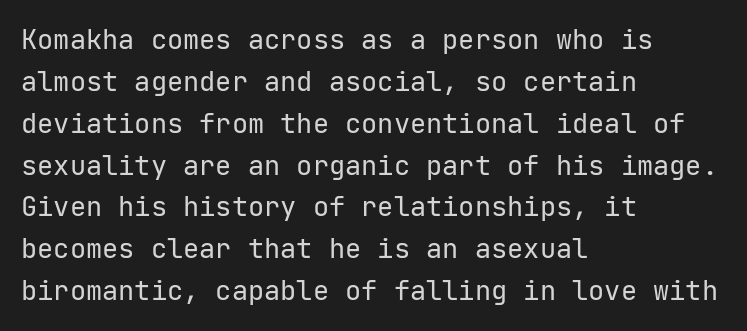
The image shows 27 px text type, upright; set left-aligned, normal line spacing (1.55x), normal letter spacing, not underlined.
